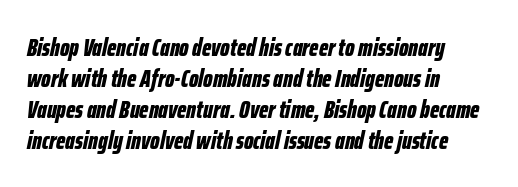
Thick stems and heavy bowls — unmistakably bold. Glance below the letters and you will spot only blank space. Default kerning and tracking; the words read as compact shapes. Posture: slanted. The typesetter chose a ragged-right arrangement here.
